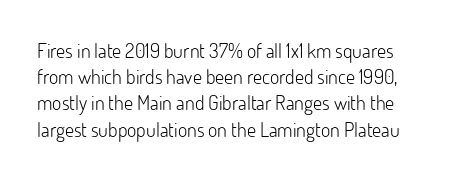
The image shows 20 px text type, upright; set normal line spacing (1.31x), normal letter spacing, not underlined.
